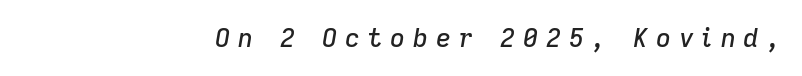
The image shows 26 px text type, italic (leaning right); set right-aligned, unusually wide letter spacing (+0.3 em), not underlined.
